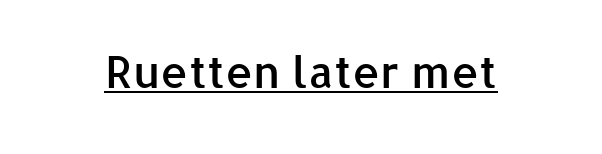
Notice how a bar underscores the lettering throughout. These lines are composed in type without serifs. Unlike italic type, these characters show no tilt at all. Bold? Not quite — semibold, heavier than regular but stopping short. The type is set solid horizontally, with unmodified tracking. The letters advance in unequal steps, a hallmark of proportional type.
